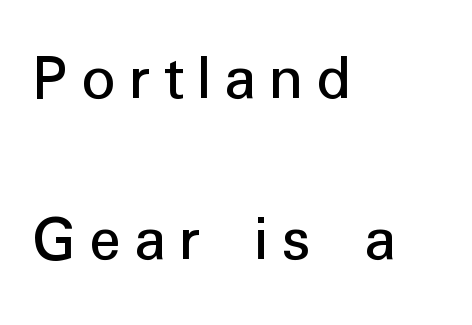
Q: Is the text bold? A: No.
Q: Is the text italic (slanted)? A: No, it is upright.
Q: Is the typeface a serif or a sans-serif typeface? A: Sans-serif.
Q: Is the text underlined? A: No.
Q: How is the paragraph aligned? A: Left-aligned.
Q: Is the spacing between letters normal or unusually wide? A: Unusually wide.
Q: Is the spacing between lines tight, normal or loose? A: Loose.
Q: Width (condensed, normal, or wide)? A: Normal.
Q: Stroke contrast? A: Low.
Q: x-height? A: Medium.
Q: Monospaced? A: No.
